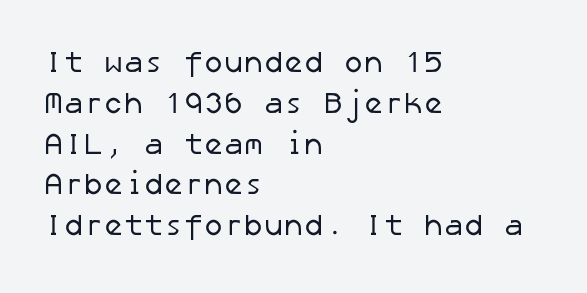
Reading down the block, your eye returns to a fixed left position each line. Letters have the restrained weight of plain body copy at most. The gap between lines stays unmarked. Between one letter and the next there's only the usual sliver of space. The rendering uses a moderate line-height, typical for paragraphs.
